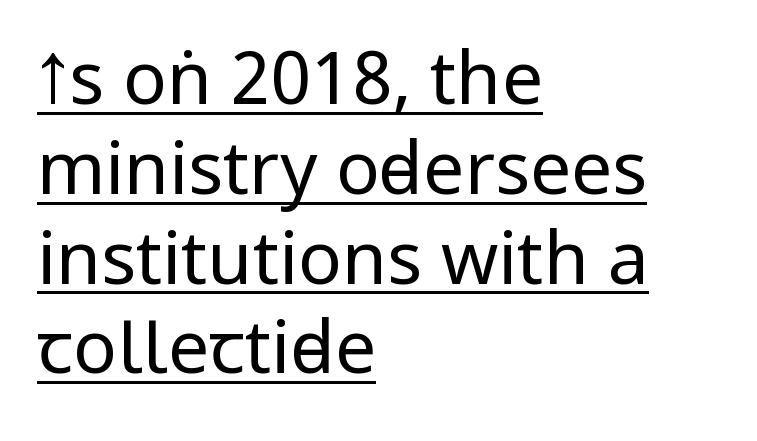
This reads as an unemphasized weight, regular at the heaviest. Underlining? Definitely there. Does extra space separate the letters? No, they use regular spacing. Visually the block forms a straight wall on the left and a jagged coastline on the right. Rendered with straight, roman letterforms.
